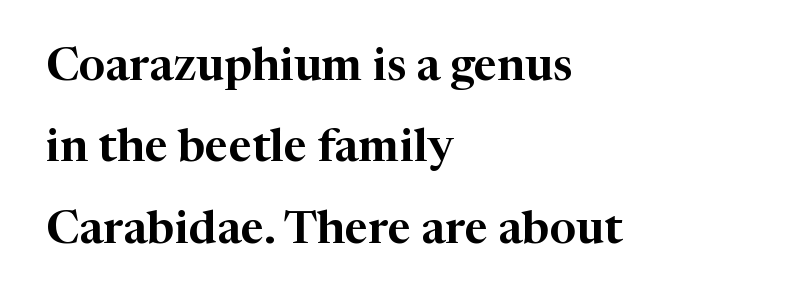
Q: Is the text italic (slanted)? A: No, it is upright.
Q: Is the typeface a serif or a sans-serif typeface? A: Serif.
Q: Is the text underlined? A: No.
Q: How is the paragraph aligned? A: Left-aligned.
Q: Is the spacing between letters normal or unusually wide? A: Normal.
Q: Width (condensed, normal, or wide)? A: Normal.
Q: Stroke contrast? A: High.
Q: x-height? A: Medium.
Q: Monospaced? A: No.
